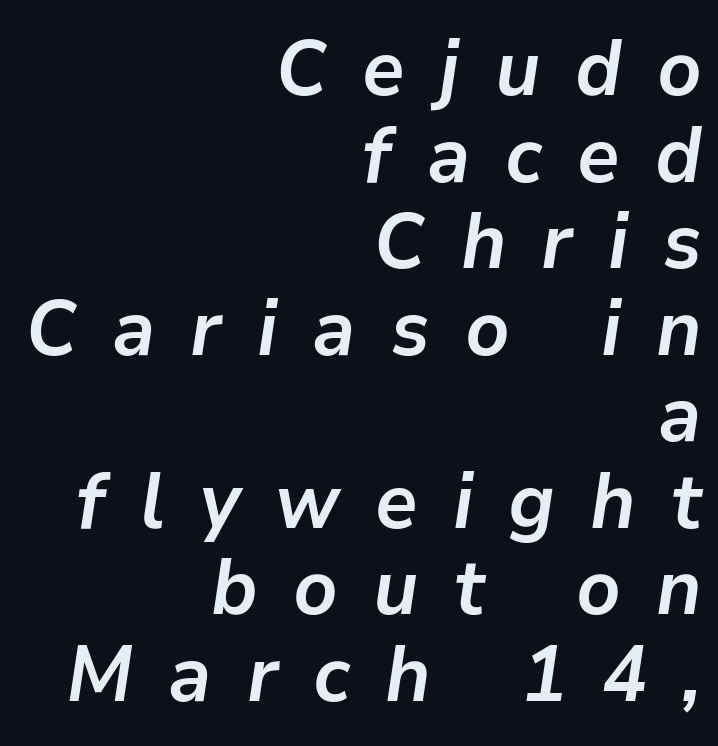
The lines in this sample share a right terminus and differ only in where they begin. Spacing verdict: proportional, widths tailored to each character. The glyphs are unaccompanied by any horizontal stroke below them. Compared with typical body copy, the letter spacing here is much looser. Quick note: interline space is minimal. The font is running at its bold setting.
